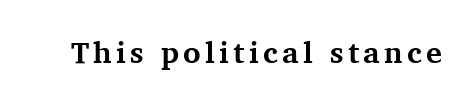
The type sits square on the baseline with zero lean. Has an underline been added? It has not. A serif font was chosen for this passage. In terms of weight, the rendering is a true, heavy bold.
